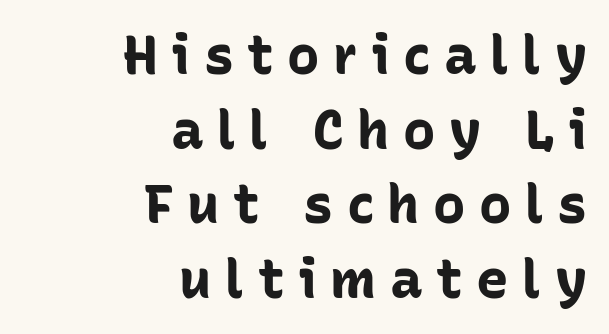
The image shows 54 px bold sans-serif type, upright; set right-aligned, normal line spacing (1.38x), unusually wide letter spacing (+0.25 em), not underlined; low stroke contrast and a medium x-height.
